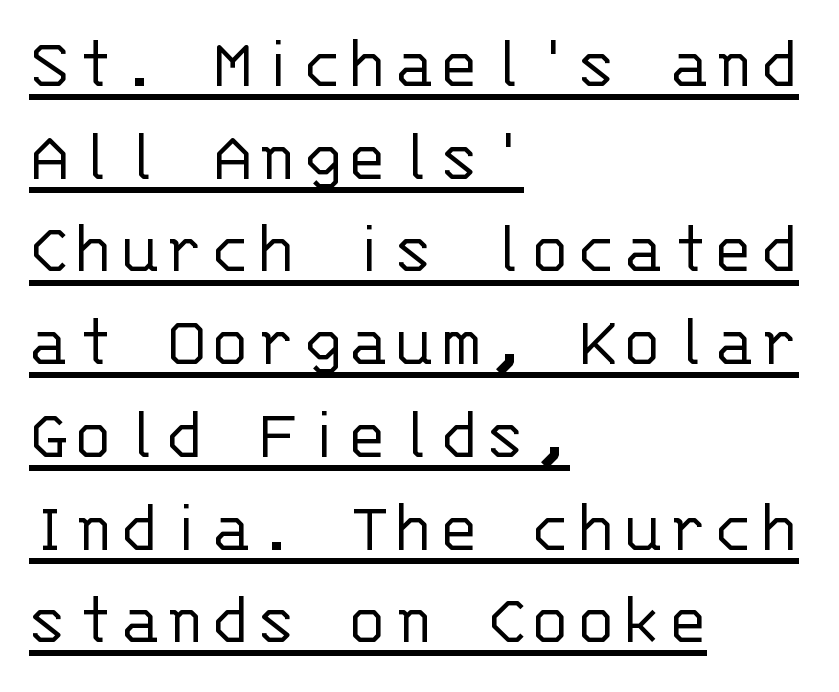
{"serif": "no", "italic": "no", "bold": "no", "weight": "light", "width": "normal", "stroke_contrast": "low", "x_height": "large", "monospaced": "yes", "underline": "yes", "align": "left", "line_spacing_ratio": 1.22, "glyph_px": 76}
